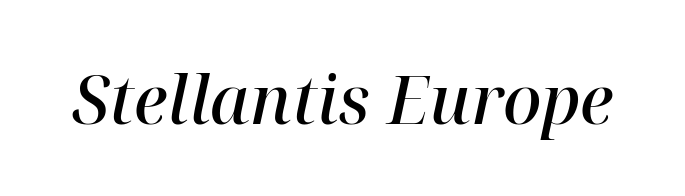
{"serif": "yes", "italic": "yes", "lean": "right", "slant_degrees": 12, "bold": "semi", "weight": "semibold", "width": "normal", "stroke_contrast": "high", "x_height": "medium", "monospaced": "no", "underline": "no", "letter_spacing": "normal", "letter_spacing_em": 0.0, "glyph_px": 67}
